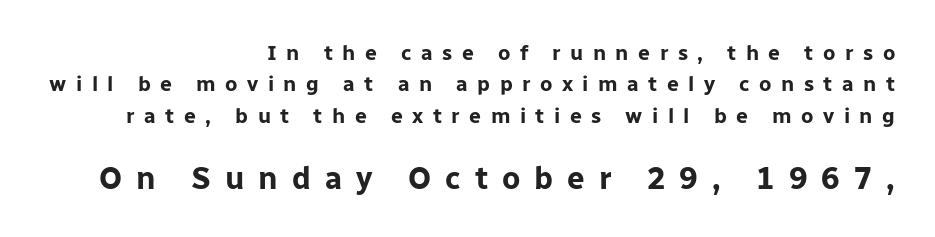
The image shows 31 px bold sans-serif type, upright; set right-aligned, normal line spacing (1.49x), unusually wide letter spacing (+0.45 em), not underlined; the second (bottom) block is 1.48x larger; low stroke contrast and a medium x-height.
